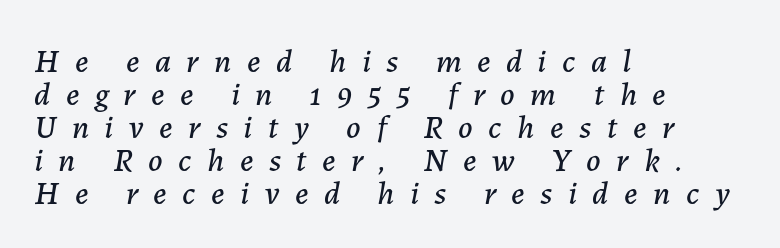
Q: Is the text italic (slanted)? A: Yes, it leans right by about 7 degrees.
Q: Is the text underlined? A: No.
Q: How is the paragraph aligned? A: Left-aligned.
Q: Is the spacing between letters normal or unusually wide? A: Unusually wide.
Q: Is the spacing between lines tight, normal or loose? A: Tight.
Q: Width (condensed, normal, or wide)? A: Normal.
Q: Stroke contrast? A: Low.
Q: x-height? A: Medium.
Q: Monospaced? A: No.
